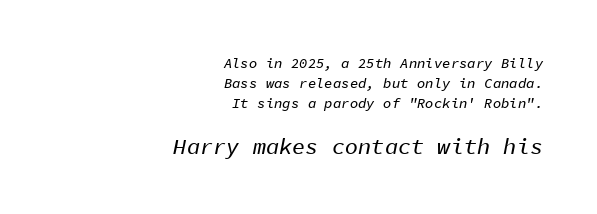
The image shows 22 px text type, italic (leaning right); set right-aligned, normal line spacing (1.43x), normal letter spacing, not underlined; the second (bottom) block is 1.57x larger.
